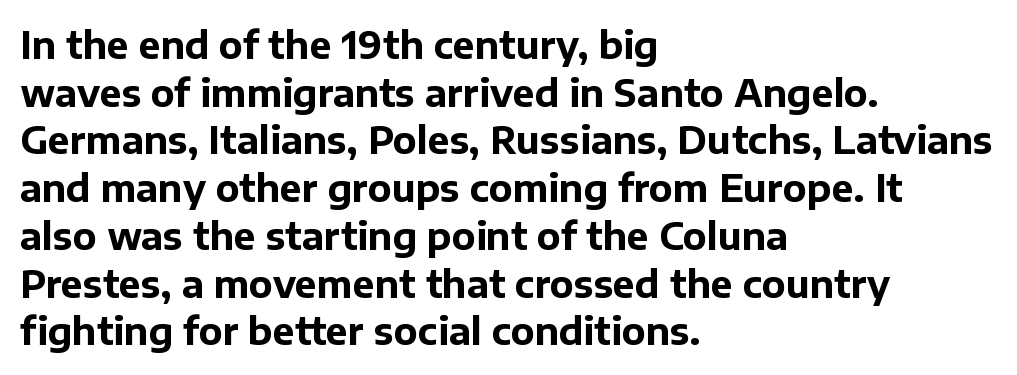
The type sits square on the baseline with zero lean. Is the type bold? Yes — the strokes are clearly thick and heavy. The rows are spaced the way most documents space them. Nope, no serifs anywhere on these letters.
